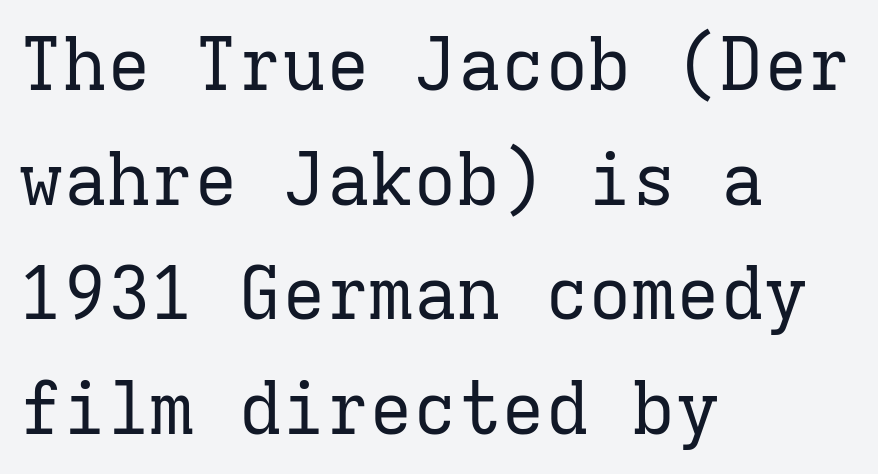
{"serif": "yes", "italic": "no", "bold": "no", "weight": "regular", "width": "normal", "stroke_contrast": "low", "x_height": "medium", "monospaced": "yes", "underline": "no", "align": "left", "line_spacing": "normal", "line_spacing_ratio": 1.57, "letter_spacing": "normal", "letter_spacing_em": 0.0, "glyph_px": 73}
